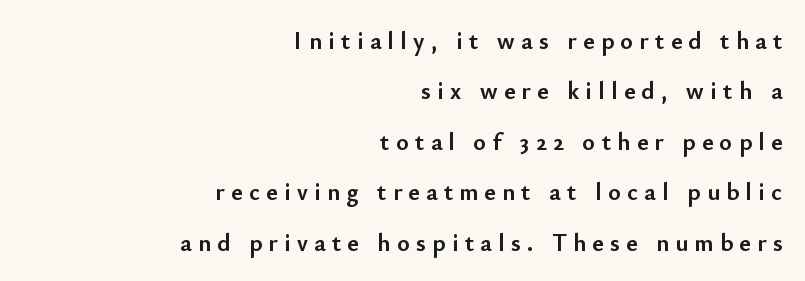
The image shows 24 px bold type, upright; set right-aligned, loose line spacing (2.1x), unusually wide letter spacing (+0.27 em), not underlined.
